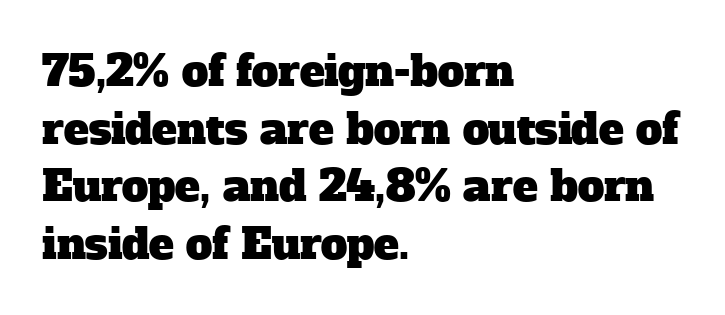
{"serif": "yes", "width": "normal", "stroke_contrast": "low", "x_height": "medium", "monospaced": "no", "underline": "no", "align": "left", "line_spacing": "normal", "line_spacing_ratio": 1.37, "letter_spacing": "normal", "letter_spacing_em": 0.0, "glyph_px": 42}
